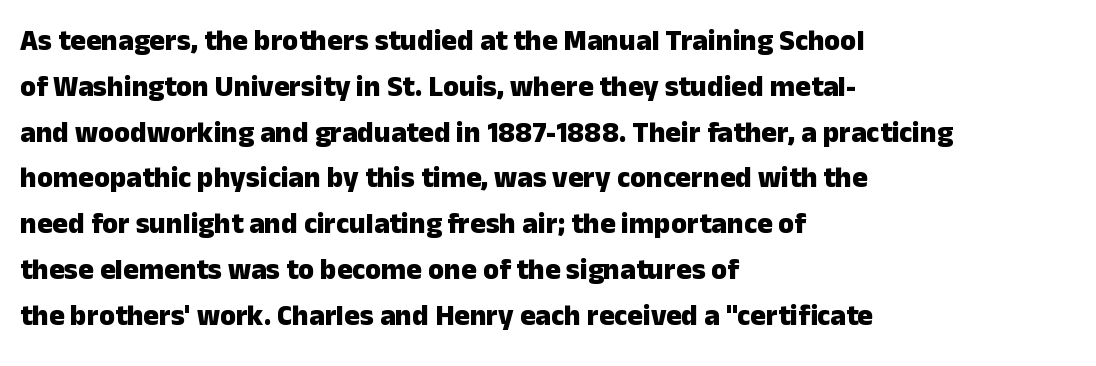
The image shows 29 px heavy sans-serif type, upright; set left-aligned, normal line spacing (1.58x), normal letter spacing, not underlined; low stroke contrast and a medium x-height.
